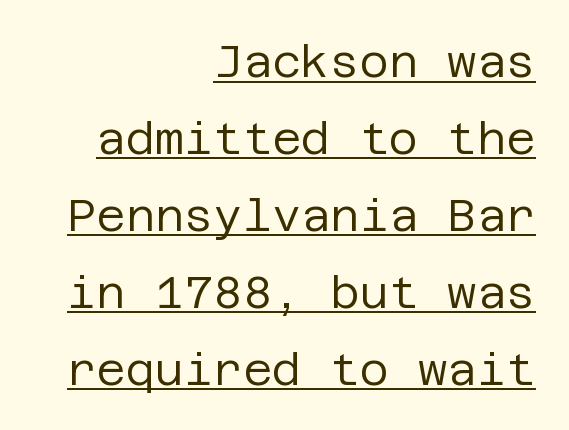
A rule runs beneath these lines of type. The rendering keeps characters at their native spacing. The compositor pushed each line to the right boundary. The weight would be labelled regular, book, light, or lighter still. The font family rendered here belongs to the sans-serif group.
